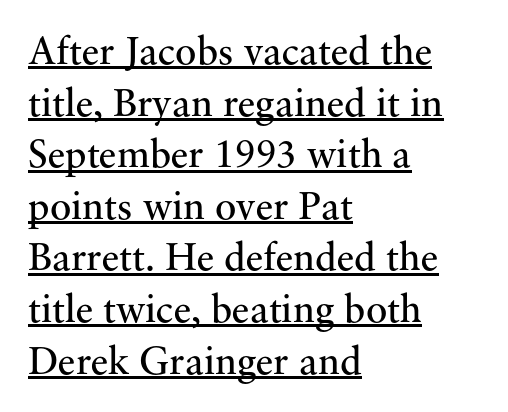
Q: Is the text bold? A: No.
Q: Is the text italic (slanted)? A: No, it is upright.
Q: Is the typeface a serif or a sans-serif typeface? A: Serif.
Q: Is the text underlined? A: Yes.
Q: How is the paragraph aligned? A: Left-aligned.
Q: Is the spacing between letters normal or unusually wide? A: Normal.
Q: Is the spacing between lines tight, normal or loose? A: Normal.
Q: Width (condensed, normal, or wide)? A: Normal.
Q: Stroke contrast? A: Medium.
Q: x-height? A: Small.
Q: Monospaced? A: No.
